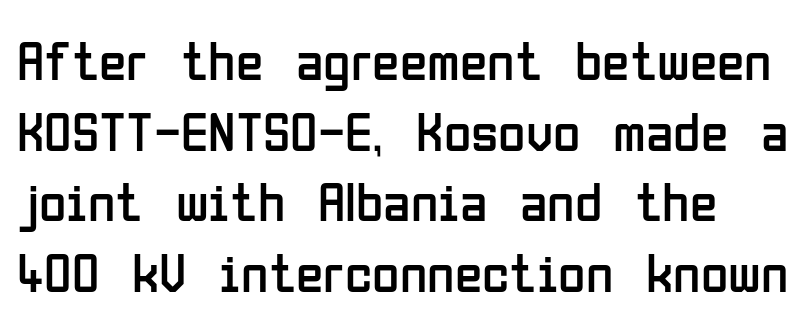
The image shows 56 px regular-weight, condensed sans-serif type, upright; set normal line spacing (1.26x), normal letter spacing, not underlined; low stroke contrast and a medium x-height.
